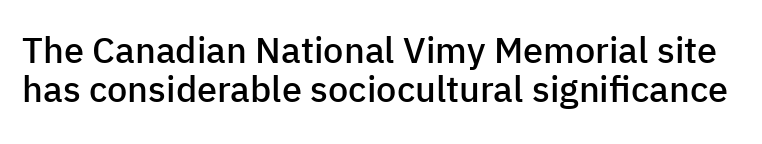
Posture: vertical. The passage shown is semibold, sitting just below true bold. Is there much room between lines? No — they nearly touch. A bare baseline throughout the passage.
